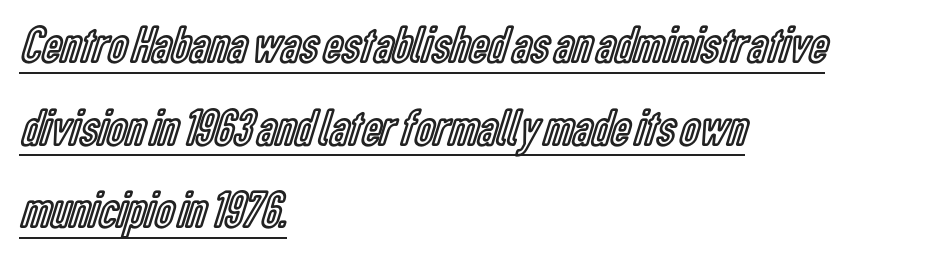
Q: Is the text italic (slanted)? A: Yes.
Q: Is the text underlined? A: Yes.
Q: How is the paragraph aligned? A: Left-aligned.
Q: Is the spacing between letters normal or unusually wide? A: Normal.
Q: Is the spacing between lines tight, normal or loose? A: Normal.
Q: Width (condensed, normal, or wide)? A: Condensed.
Q: x-height? A: Medium.
Q: Monospaced? A: No.
